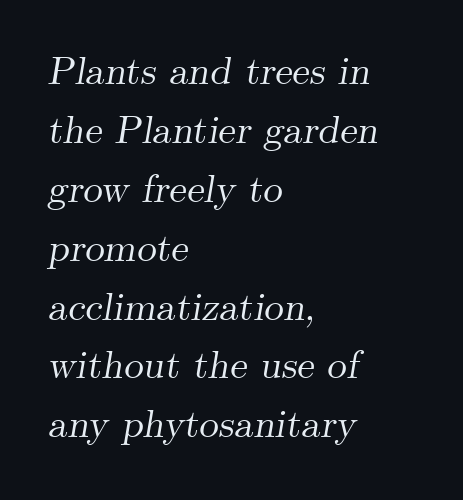
These lines were composed using italics. Looks like regular typesetting: each glyph gets only the width it needs. Line beginnings align vertically; line endings do not. Letters rest on an invisible, unmarked baseline. These lines sit exactly where default settings would place them.
